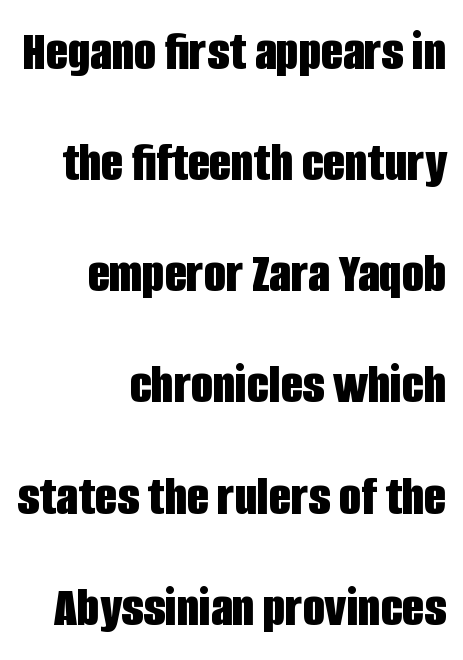
Q: Is the text bold? A: Yes.
Q: Is the text italic (slanted)? A: No, it is upright.
Q: Is the typeface a serif or a sans-serif typeface? A: Sans-serif.
Q: Is the text underlined? A: No.
Q: How is the paragraph aligned? A: Right-aligned.
Q: Is the spacing between letters normal or unusually wide? A: Normal.
Q: Is the spacing between lines tight, normal or loose? A: Loose.
Q: Width (condensed, normal, or wide)? A: Condensed.
Q: Stroke contrast? A: Low.
Q: x-height? A: Large.
Q: Monospaced? A: No.
